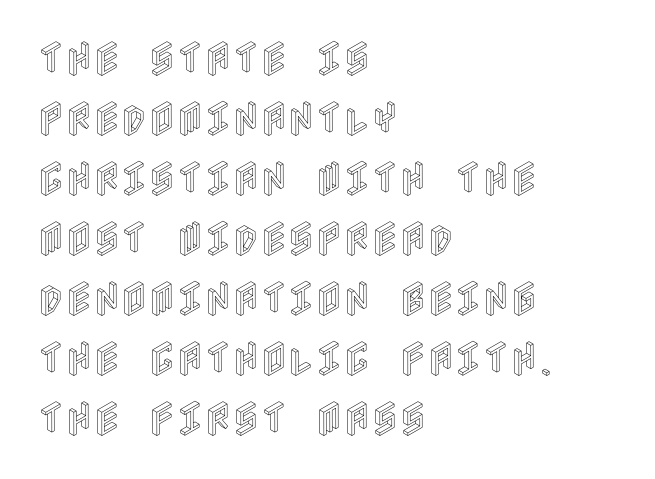
{"italic": "no", "width": "condensed", "x_height": "large", "underline": "no", "align": "left", "line_spacing": "normal", "line_spacing_ratio": 1.58, "letter_spacing": "normal", "letter_spacing_em": 0.0, "glyph_px": 38}
